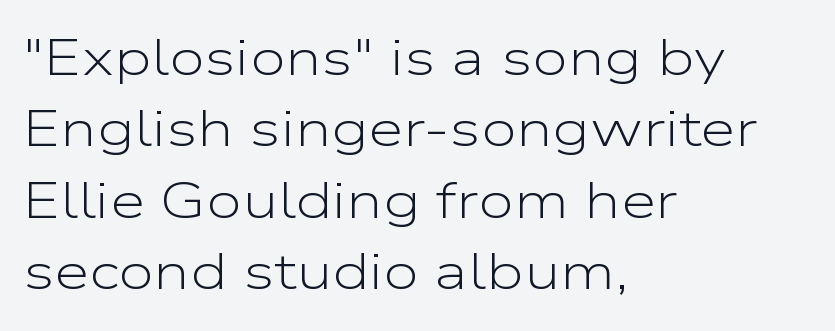
The image shows 51 px light, wide sans-serif type, upright; set left-aligned, normal line spacing (1.4x), normal letter spacing, not underlined; low stroke contrast and a medium x-height.
